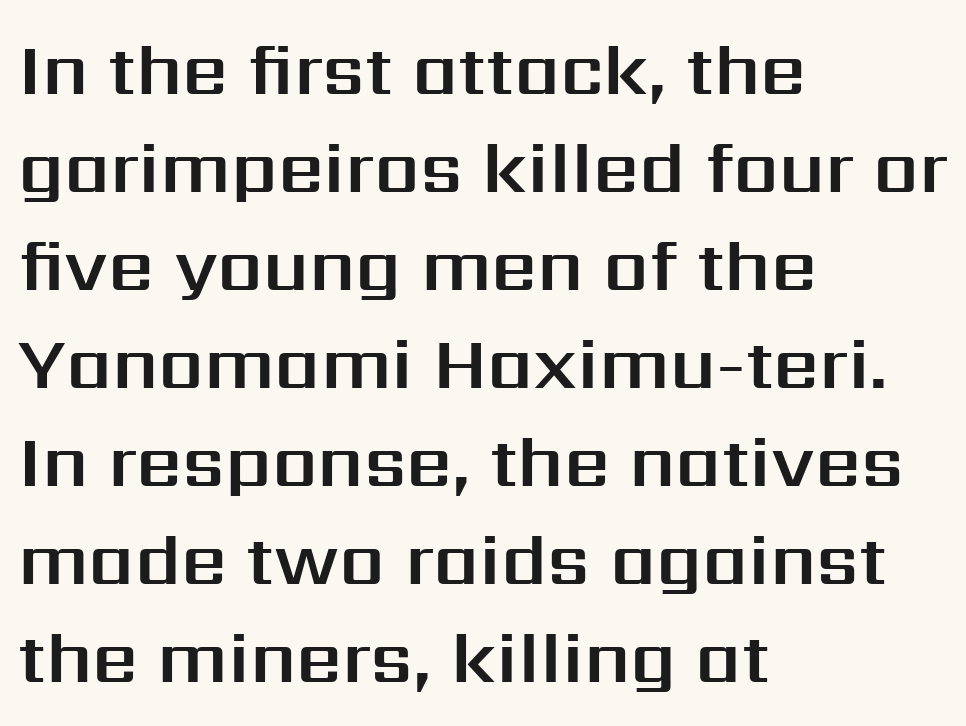
Style check: upright. Note: no serifs on the glyphs. The designer left line spacing at the default. A typesetter would call this proportional, since set widths differ per character. Left-aligned paragraph, ragged on the right.
